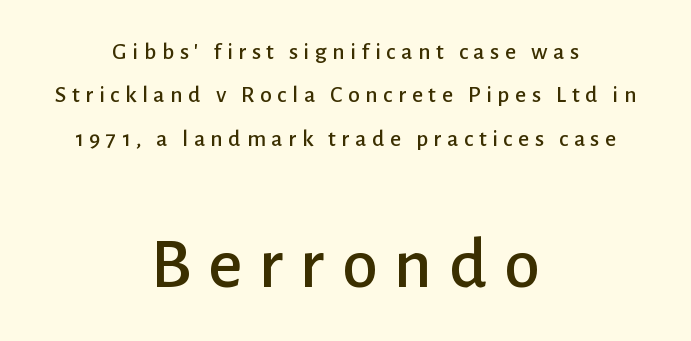
Q: Is the text italic (slanted)? A: No, it is upright.
Q: Is the typeface a serif or a sans-serif typeface? A: Sans-serif.
Q: Is the text underlined? A: No.
Q: How is the paragraph aligned? A: Centered.
Q: Is the spacing between letters normal or unusually wide? A: Unusually wide.
Q: Which block of text is set in a larger size, the first (top) or the second (bottom)? A: The second (bottom) one.
Q: Width (condensed, normal, or wide)? A: Normal.
Q: Stroke contrast? A: Low.
Q: x-height? A: Medium.
Q: Monospaced? A: No.
